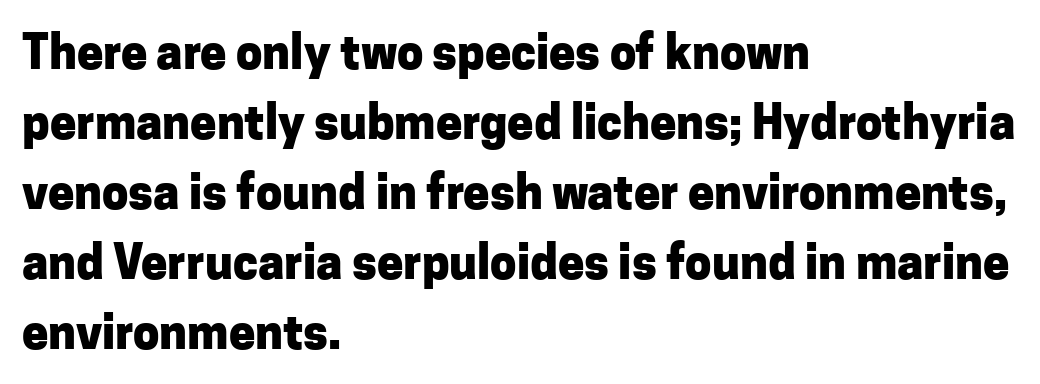
Q: Is the text bold? A: Yes.
Q: Is the text italic (slanted)? A: No, it is upright.
Q: Is the typeface a serif or a sans-serif typeface? A: Sans-serif.
Q: Is the text underlined? A: No.
Q: How is the paragraph aligned? A: Left-aligned.
Q: Is the spacing between letters normal or unusually wide? A: Normal.
Q: Is the spacing between lines tight, normal or loose? A: Normal.
Q: Width (condensed, normal, or wide)? A: Normal.
Q: Stroke contrast? A: Low.
Q: x-height? A: Medium.
Q: Monospaced? A: No.
